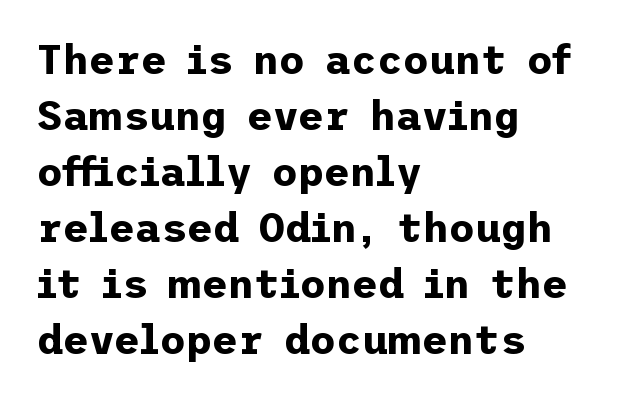
Q: Is the text bold? A: Yes.
Q: Is the text italic (slanted)? A: No, it is upright.
Q: Is the typeface a serif or a sans-serif typeface? A: Sans-serif.
Q: Is the text underlined? A: No.
Q: How is the paragraph aligned? A: Left-aligned.
Q: Is the spacing between letters normal or unusually wide? A: Normal.
Q: Is the spacing between lines tight, normal or loose? A: Normal.
Q: Width (condensed, normal, or wide)? A: Normal.
Q: Stroke contrast? A: Low.
Q: x-height? A: Medium.
